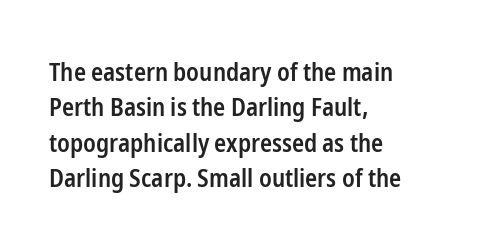
Every letter is mildly thick-stroked: semibold rather than bold. The passage is arranged the way most books set body copy — flush left. The axis of the letterforms is exactly vertical. The rendering uses a moderate line-height, typical for paragraphs.
